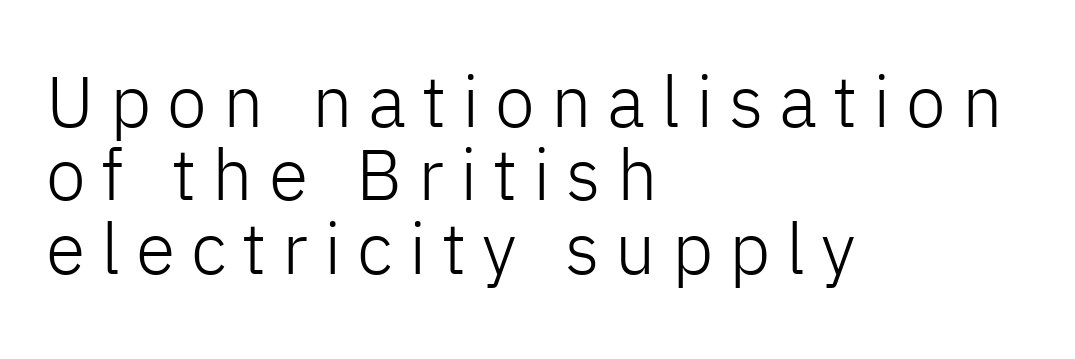
The image shows 72 px light sans-serif type, upright; set left-aligned, tight line spacing (1.02x), unusually wide letter spacing (+0.22 em), not underlined; low stroke contrast and a medium x-height.
